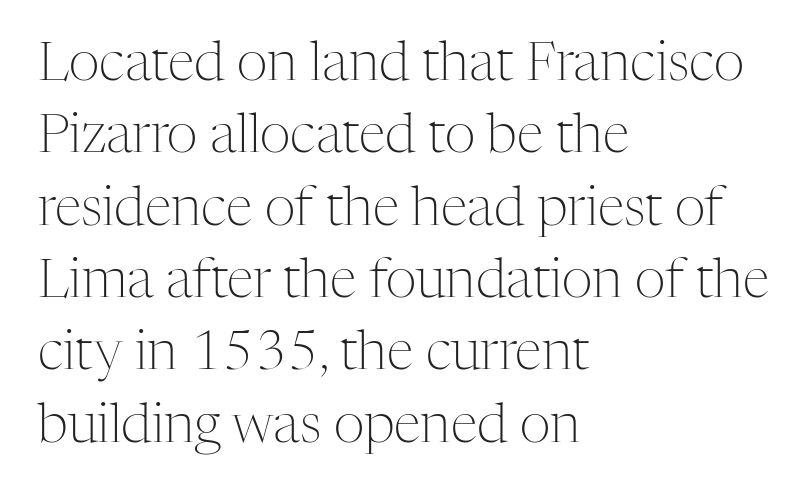
Q: Is the text bold? A: No.
Q: Is the text italic (slanted)? A: No, it is upright.
Q: Is the typeface a serif or a sans-serif typeface? A: Serif.
Q: Is the text underlined? A: No.
Q: How is the paragraph aligned? A: Left-aligned.
Q: Is the spacing between letters normal or unusually wide? A: Normal.
Q: Is the spacing between lines tight, normal or loose? A: Normal.
Q: Width (condensed, normal, or wide)? A: Normal.
Q: Stroke contrast? A: Medium.
Q: x-height? A: Medium.
Q: Monospaced? A: No.
